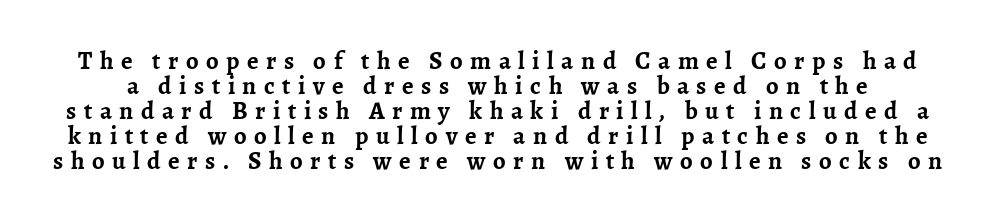
Horizontal bands of white between lines are thin slivers. Rule under the text: the space is simply empty. These lines were composed using upright roman letters. Glyph-to-glyph distance is far greater than everyday printed text. The characters look thick and weighty, a clear bold.
